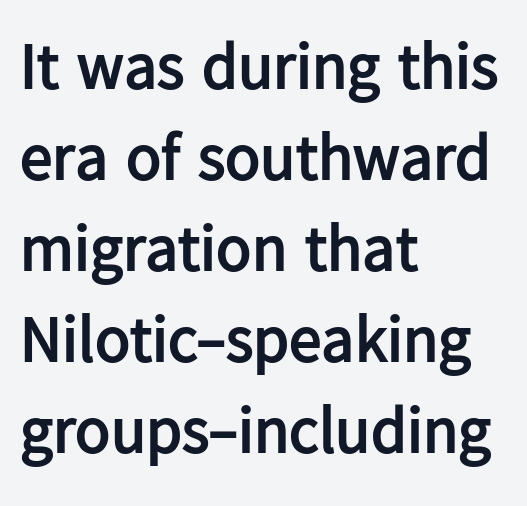
Q: Is the text bold? A: Yes.
Q: Is the text italic (slanted)? A: No, it is upright.
Q: Is the typeface a serif or a sans-serif typeface? A: Sans-serif.
Q: Is the text underlined? A: No.
Q: How is the paragraph aligned? A: Left-aligned.
Q: Is the spacing between letters normal or unusually wide? A: Normal.
Q: Is the spacing between lines tight, normal or loose? A: Normal.
Q: Width (condensed, normal, or wide)? A: Normal.
Q: Stroke contrast? A: Low.
Q: x-height? A: Medium.
Q: Monospaced? A: No.
